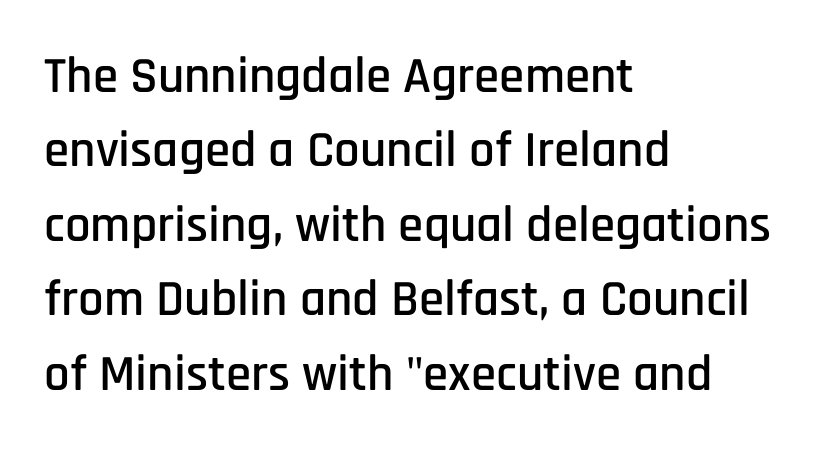
{"serif": "no", "italic": "no", "width": "condensed", "stroke_contrast": "low", "x_height": "large", "monospaced": "no", "underline": "no", "align": "left", "line_spacing": "normal", "line_spacing_ratio": 1.46, "letter_spacing": "normal", "letter_spacing_em": 0.0, "glyph_px": 51}
